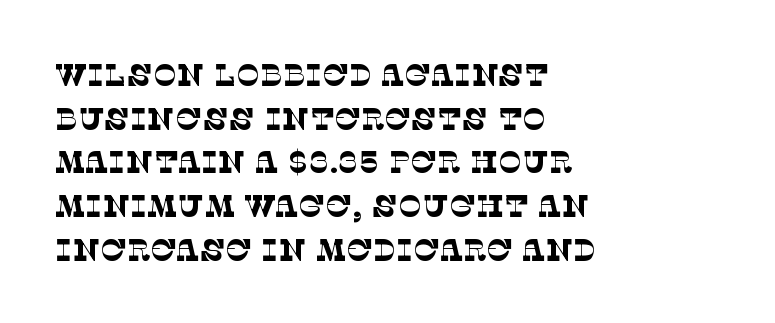
What kind of face is this? One with serifs. Stroke mass is kept to a normal reading level or below. Spacing verdict: proportional, widths tailored to each character. Descenders are the only things crossing below the line. The vertical gap from one line to the next is medium.
